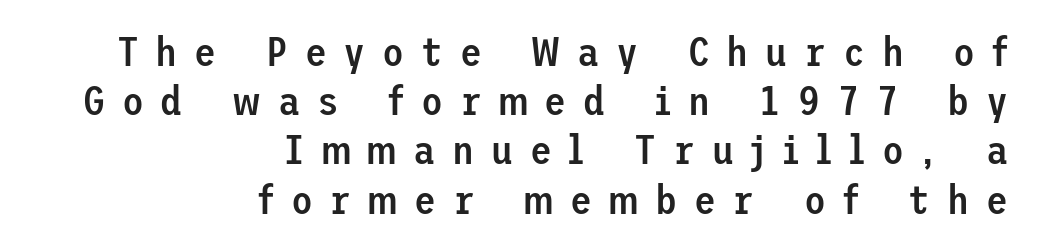
The type is letterspaced generously, with wide tracking. Does the weight exceed regular? Yes, but only to semibold. The area under the type is left untouched. Caption: multi-line text, flush right, ragged left.
